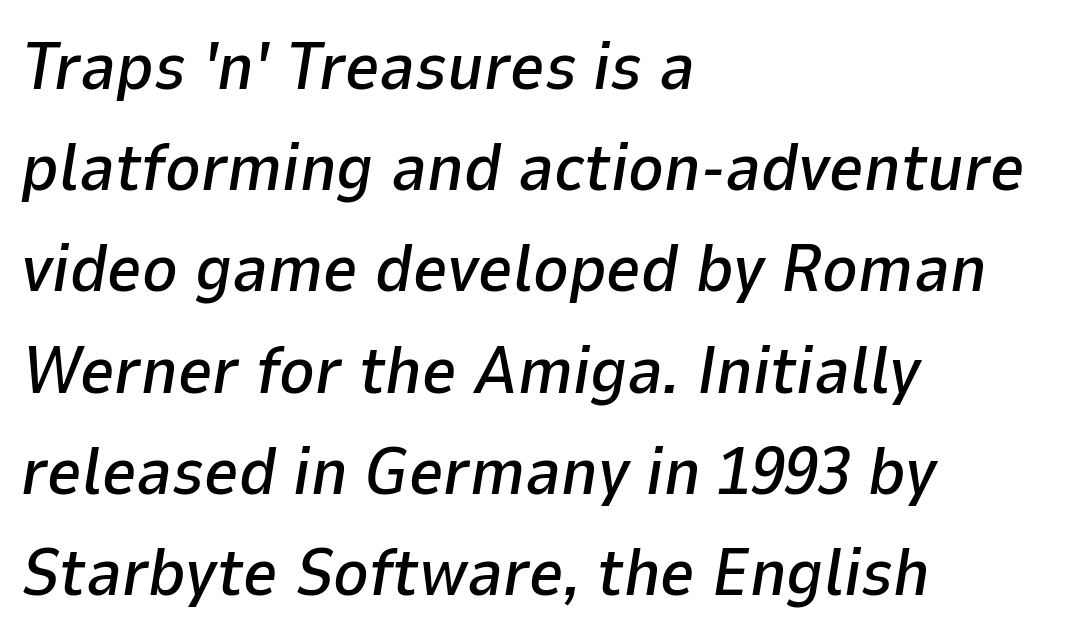
Q: Is the text italic (slanted)? A: Yes, it leans right by about 9 degrees.
Q: Is the text underlined? A: No.
Q: How is the paragraph aligned? A: Left-aligned.
Q: Is the spacing between letters normal or unusually wide? A: Normal.
Q: Is the spacing between lines tight, normal or loose? A: Normal.
Q: Width (condensed, normal, or wide)? A: Normal.
Q: Stroke contrast? A: Low.
Q: x-height? A: Medium.
Q: Monospaced? A: No.
